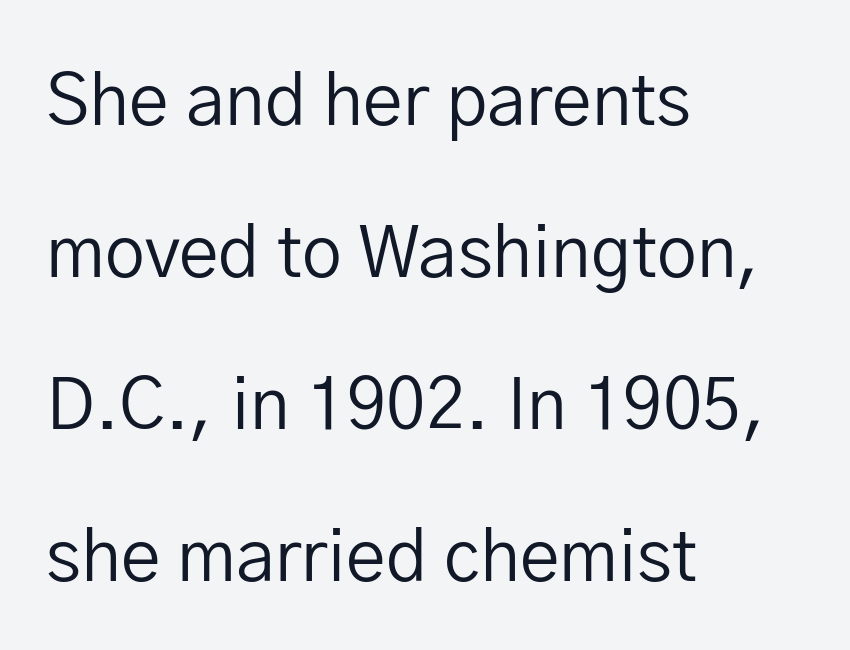
The image shows 71 px regular-weight sans-serif type, upright; set left-aligned, loose line spacing (2.14x), normal letter spacing, not underlined; low stroke contrast and a medium x-height.
